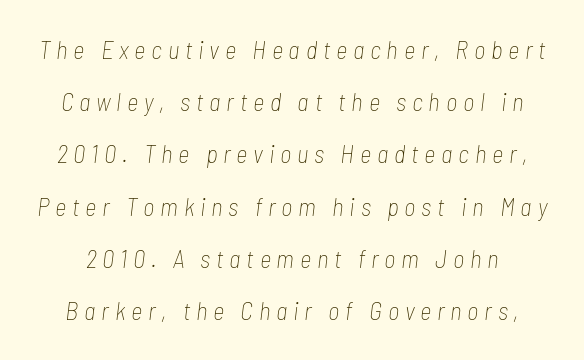
Q: Is the text bold? A: No.
Q: Is the text italic (slanted)? A: Yes, it leans right by about 7 degrees.
Q: Is the text underlined? A: No.
Q: Is the spacing between letters normal or unusually wide? A: Unusually wide.
Q: Is the spacing between lines tight, normal or loose? A: Loose.
